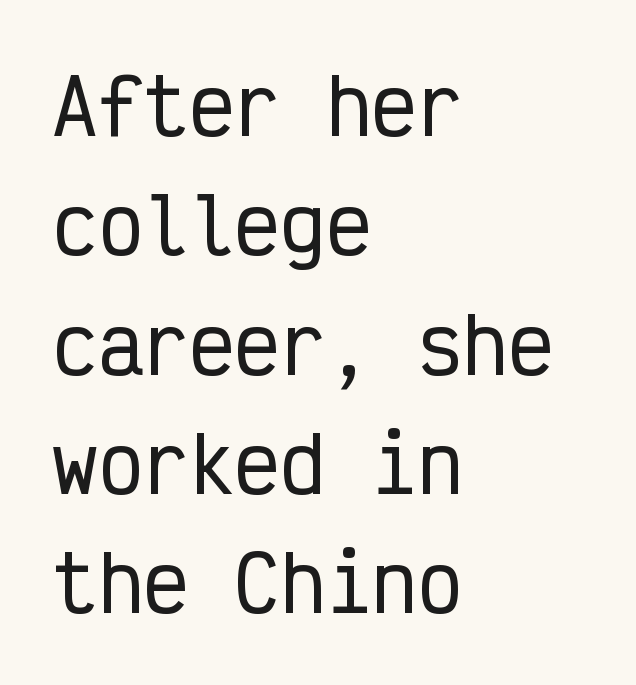
{"serif": "no", "italic": "no", "width": "condensed", "stroke_contrast": "low", "x_height": "medium", "monospaced": "yes", "underline": "no", "align": "left", "line_spacing": "normal", "line_spacing_ratio": 1.57, "letter_spacing": "normal", "letter_spacing_em": 0.0, "glyph_px": 76}
